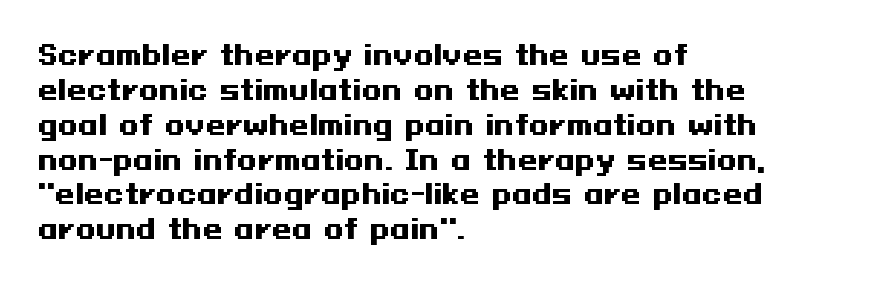
{"italic": "no", "bold": "yes", "underline": "no", "align": "left", "line_spacing": "normal", "line_spacing_ratio": 1.34, "letter_spacing": "normal", "letter_spacing_em": 0.0, "glyph_px": 26}
